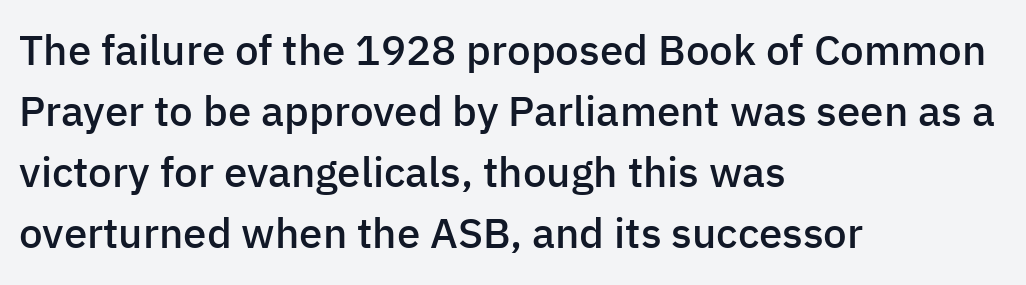
{"serif": "no", "italic": "no", "bold": "semi", "weight": "semibold", "width": "normal", "stroke_contrast": "low", "x_height": "medium", "monospaced": "no", "underline": "no", "align": "left", "line_spacing": "normal", "line_spacing_ratio": 1.45, "letter_spacing": "normal", "letter_spacing_em": 0.0, "glyph_px": 42}
